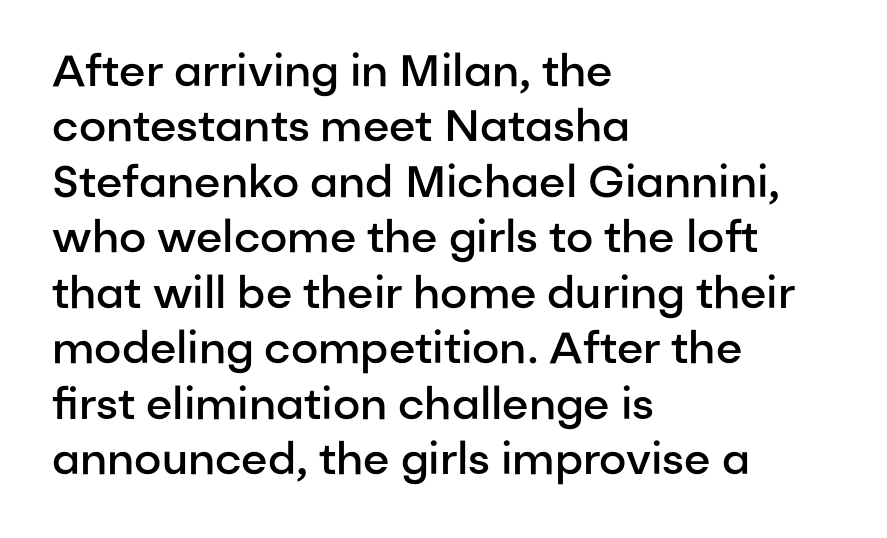
Q: Is the text bold? A: Semi-bold.
Q: Is the text italic (slanted)? A: No, it is upright.
Q: Is the typeface a serif or a sans-serif typeface? A: Sans-serif.
Q: Is the text underlined? A: No.
Q: How is the paragraph aligned? A: Left-aligned.
Q: Is the spacing between letters normal or unusually wide? A: Normal.
Q: Is the spacing between lines tight, normal or loose? A: Normal.
Q: Width (condensed, normal, or wide)? A: Normal.
Q: Stroke contrast? A: Low.
Q: x-height? A: Medium.
Q: Monospaced? A: No.
